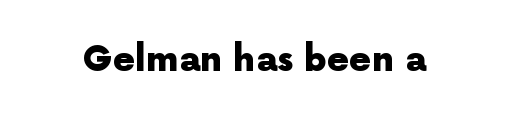
{"serif": "no", "italic": "no", "bold": "yes", "weight": "heavy", "width": "normal", "x_height": "medium", "monospaced": "no", "underline": "no", "letter_spacing": "normal", "letter_spacing_em": 0.0, "glyph_px": 35}
